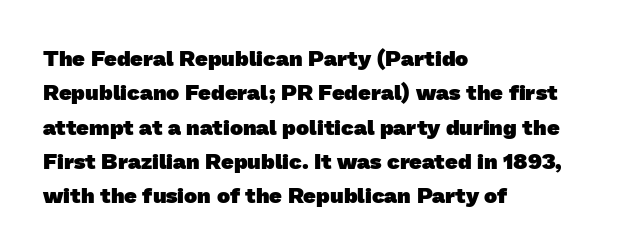
{"bold": "yes", "underline": "no", "align": "left", "line_spacing": "normal", "line_spacing_ratio": 1.56, "letter_spacing": "normal", "letter_spacing_em": 0.0, "glyph_px": 22}
